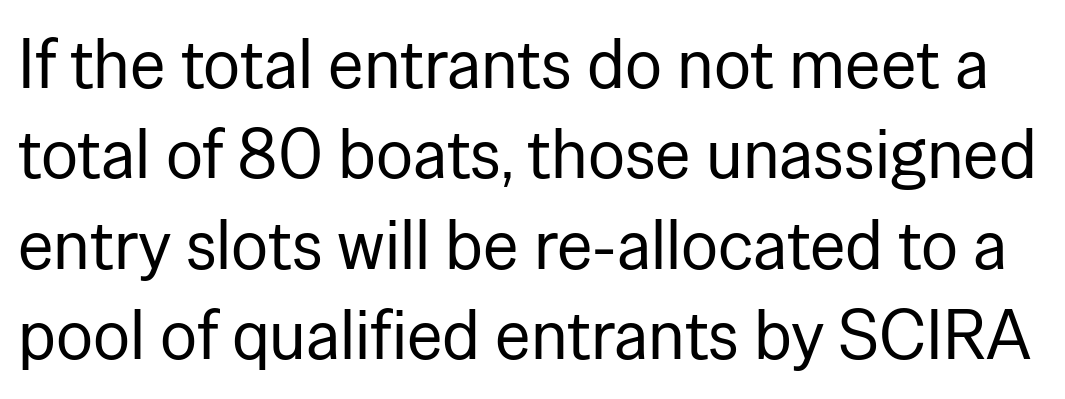
Observe the absence of serifs on each vertical stroke in this sample. This rendering leaves character spacing at its baseline value. These lines were composed using upright roman letters. Here the designer chose a conventional face with non-uniform glyph widths.
